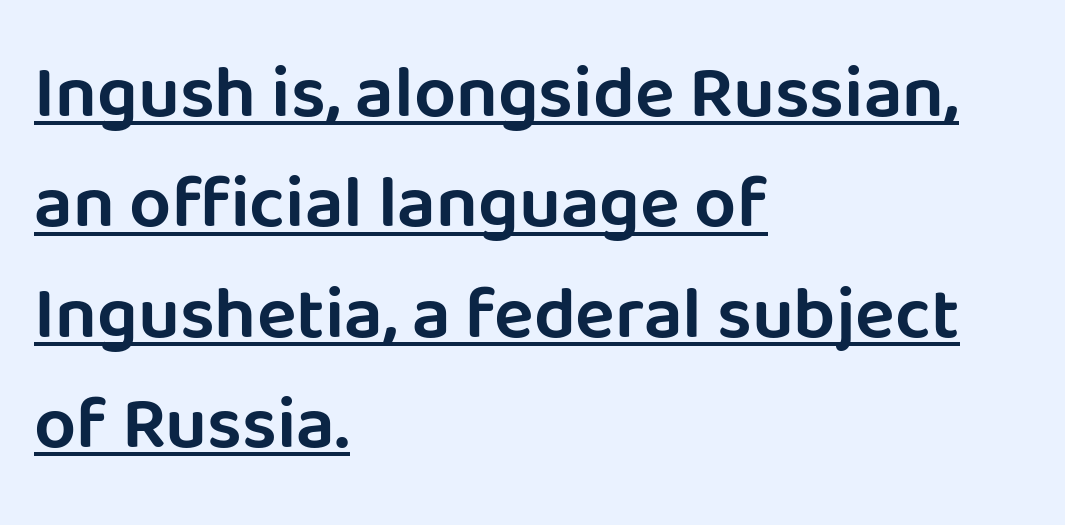
A student would call this left alignment; a typographer would say flush left, rag right. The passage shown is typed in a proportional face where columns would drift. Horizontal bands of white between lines are of average thickness. Every stem runs plumb, perpendicular to the baseline.
